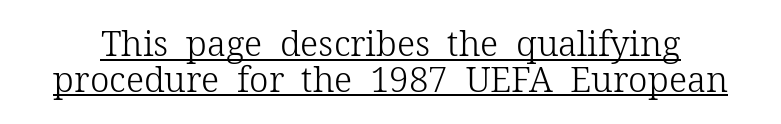
Q: Is the text bold? A: No.
Q: Is the text italic (slanted)? A: No, it is upright.
Q: Is the typeface a serif or a sans-serif typeface? A: Serif.
Q: Is the text underlined? A: Yes.
Q: Is the spacing between letters normal or unusually wide? A: Normal.
Q: Is the spacing between lines tight, normal or loose? A: Tight.
Q: Width (condensed, normal, or wide)? A: Normal.
Q: Stroke contrast? A: Low.
Q: x-height? A: Medium.
Q: Monospaced? A: No.
